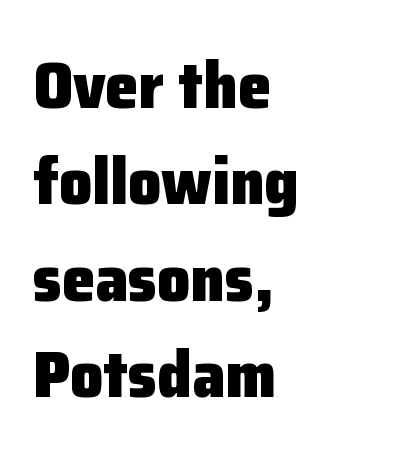
The glyphs have the mass of a bold cut. Leading matches the norm, producing a regular column. Only glyphs here, with clear space below each row. The paragraph shown leans on its left margin. Typographically, this falls in the sans-serif category. Looks like regular typesetting: each glyph gets only the width it needs.
